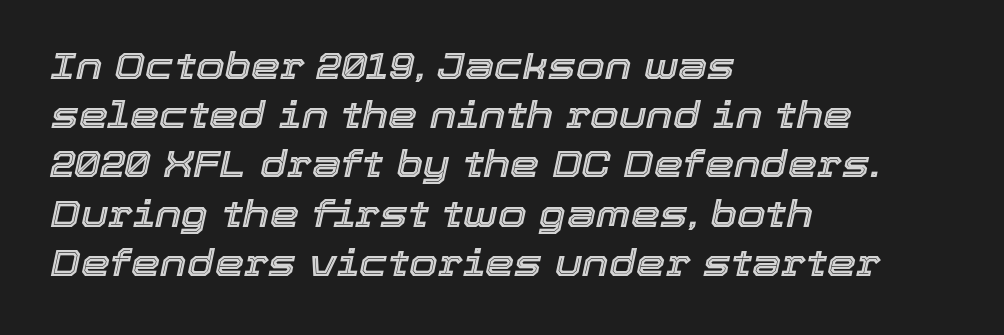
Looks like regular typesetting: each glyph gets only the width it needs. The line texture is even and compact thanks to regular tracking. Clear beneath every line of the passage. Horizontal alignment here is leftward, the default for most running prose. Observe the lean: these are italic letterforms.
